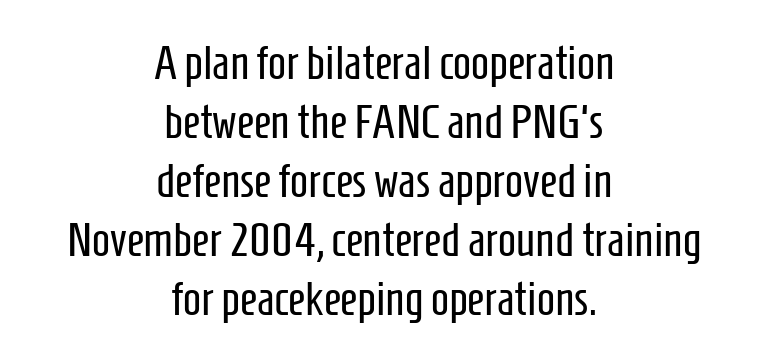
A roman cut, with each character standing at attention. Stem width sits at or under what a default text font uses. The type family on display is of the sans-serif kind. The rag falls on both sides of this text block equally. A typesetter would call this zero additional tracking. This sample has the flowing, uneven cadence of proportional lettering.
